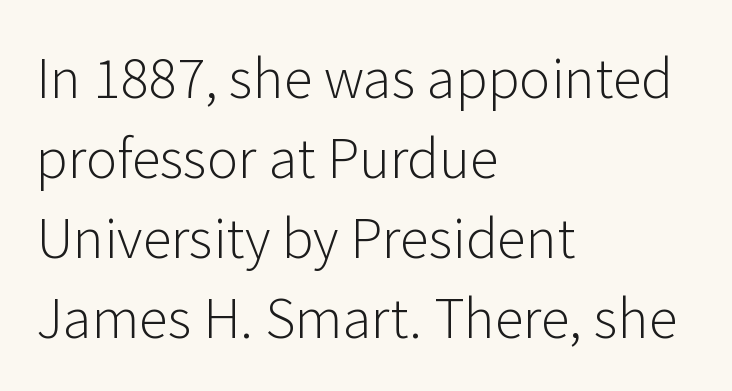
Q: Is the text bold? A: No.
Q: Is the text italic (slanted)? A: No, it is upright.
Q: Is the typeface a serif or a sans-serif typeface? A: Sans-serif.
Q: Is the text underlined? A: No.
Q: How is the paragraph aligned? A: Left-aligned.
Q: Is the spacing between letters normal or unusually wide? A: Normal.
Q: Is the spacing between lines tight, normal or loose? A: Normal.
Q: Width (condensed, normal, or wide)? A: Normal.
Q: Stroke contrast? A: Low.
Q: x-height? A: Medium.
Q: Monospaced? A: No.
